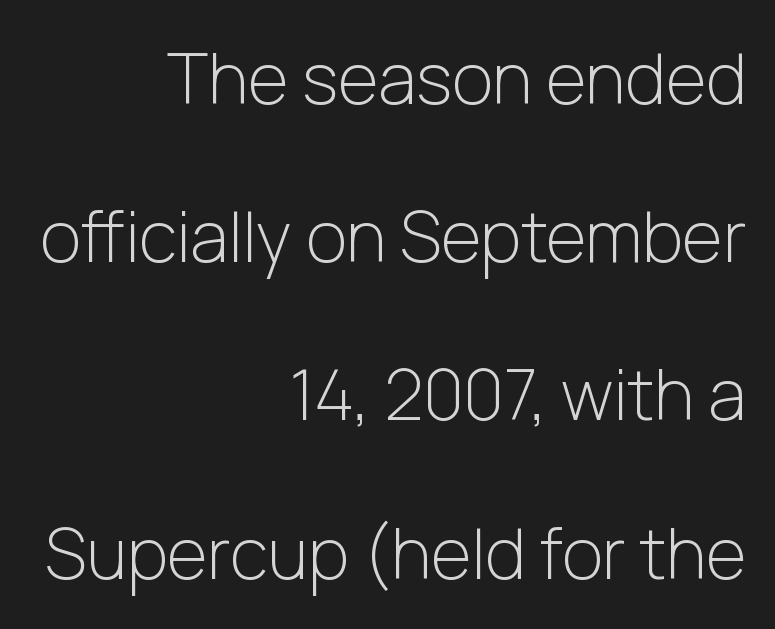
These lines keep a tight, regular rhythm from letter to letter. How would I describe the line gaps? Wide and relaxed. Clear beneath every line of the passage. Weight class: somewhere from thin through regular. Here the designer chose a conventional face with non-uniform glyph widths.
